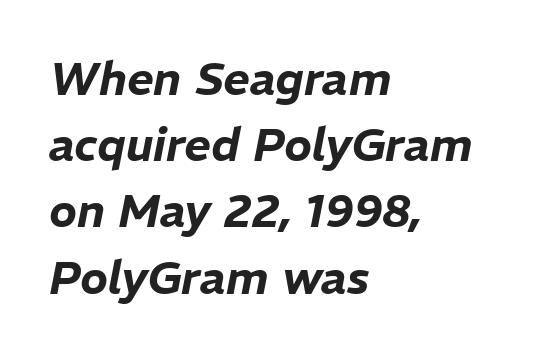
The image shows 46 px text type, italic (leaning right); set left-aligned, normal line spacing (1.44x), normal letter spacing, not underlined; low stroke contrast and a medium x-height.
